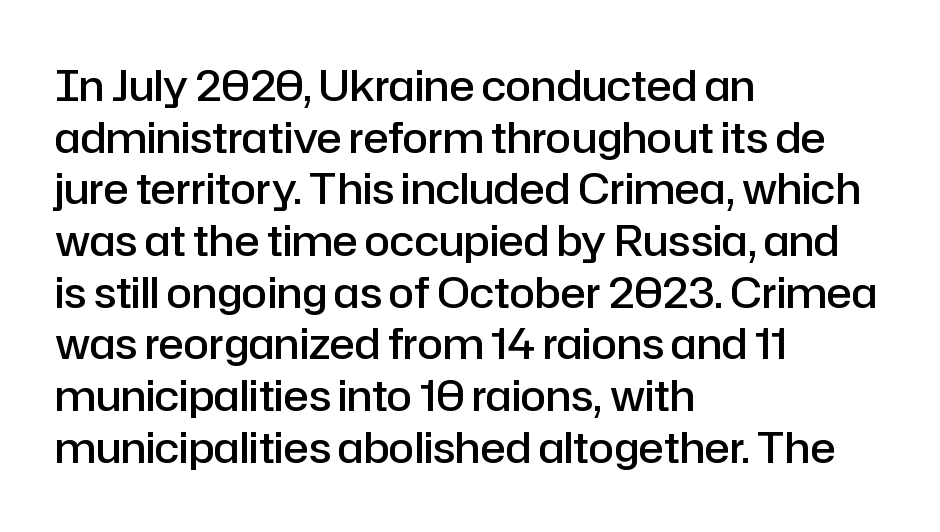
Q: Is the text bold? A: Semi-bold.
Q: Is the text italic (slanted)? A: No, it is upright.
Q: Is the typeface a serif or a sans-serif typeface? A: Sans-serif.
Q: Is the text underlined? A: No.
Q: How is the paragraph aligned? A: Left-aligned.
Q: Is the spacing between letters normal or unusually wide? A: Normal.
Q: Width (condensed, normal, or wide)? A: Normal.
Q: Stroke contrast? A: Low.
Q: x-height? A: Medium.
Q: Monospaced? A: No.
